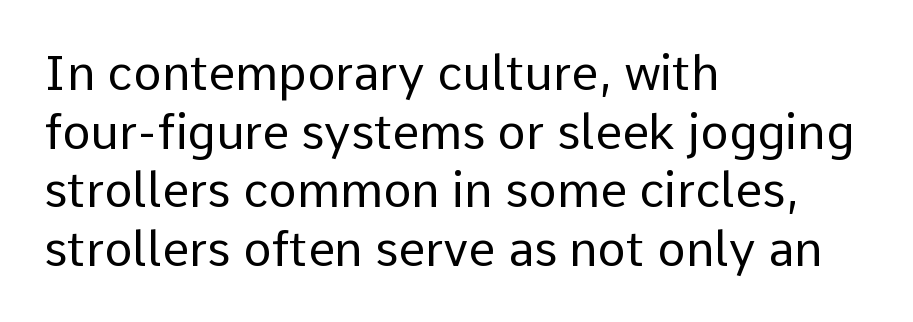
Q: Is the text bold? A: No.
Q: Is the text italic (slanted)? A: No, it is upright.
Q: Is the typeface a serif or a sans-serif typeface? A: Sans-serif.
Q: Is the text underlined? A: No.
Q: How is the paragraph aligned? A: Left-aligned.
Q: Is the spacing between letters normal or unusually wide? A: Normal.
Q: Width (condensed, normal, or wide)? A: Normal.
Q: Stroke contrast? A: Low.
Q: x-height? A: Medium.
Q: Monospaced? A: No.
